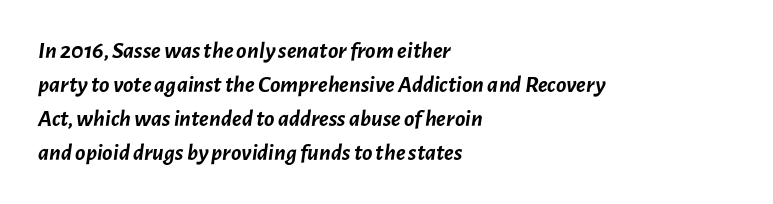
The image shows 24 px bold type, italic (leaning right); set left-aligned, normal line spacing (1.42x), normal letter spacing, not underlined.
